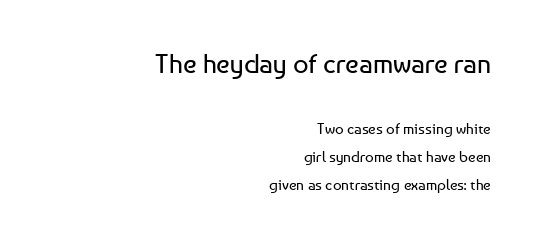
Nobody drew a line under any word here. Larger block? The one above; the one below is distinctly smaller. Quick note: not italic, upright. The paragraph shown leans on its right margin.
